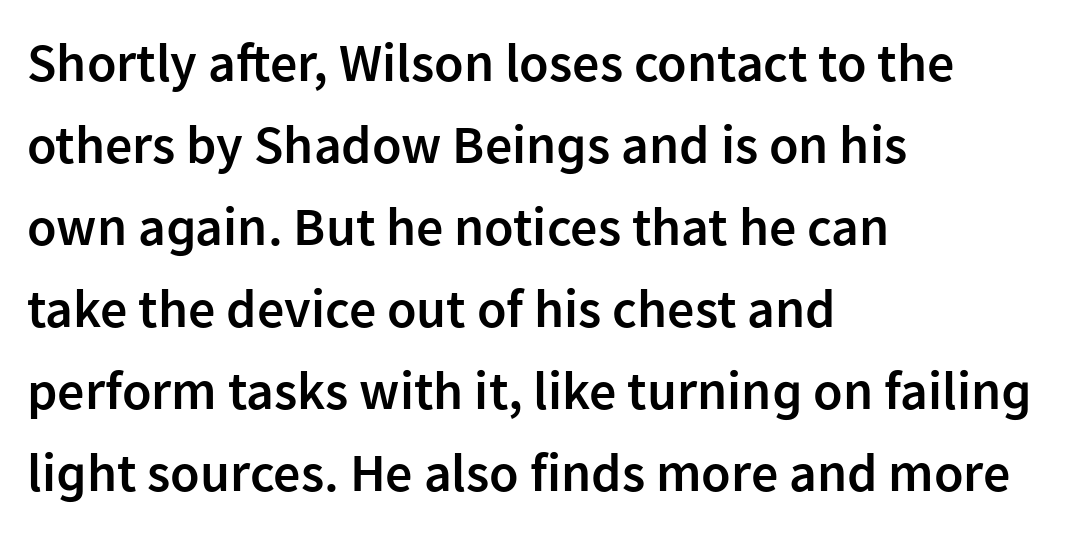
{"serif": "no", "italic": "no", "bold": "semi", "weight": "semibold", "width": "normal", "stroke_contrast": "low", "x_height": "medium", "monospaced": "no", "underline": "no", "align": "left", "line_spacing": "normal", "line_spacing_ratio": 1.52, "letter_spacing": "normal", "letter_spacing_em": 0.0, "glyph_px": 54}
